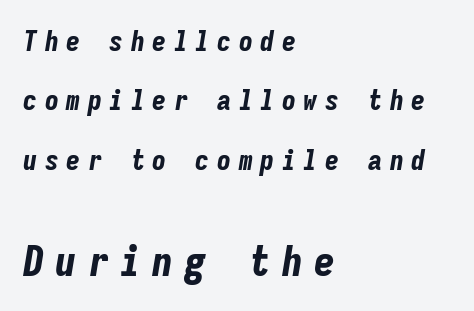
The whole block is typeset with a tilt. The line texture is sparse and dotted thanks to wide tracking. Visually the block forms a straight wall on the left and a jagged coastline on the right. Beneath every word, the page is bare. In this sample the second text group is rendered at the bigger scale.
